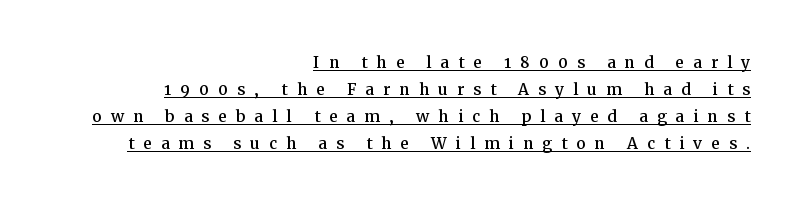
The image shows 21 px text type, upright; set right-aligned, normal line spacing (1.28x), unusually wide letter spacing (+0.43 em), underlined.
